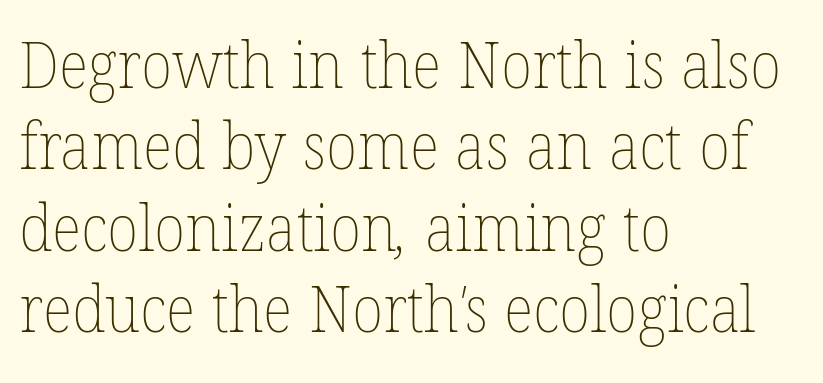
Does the leading feel generous? No, just average. Rule under the text: the space is simply empty. Is the stroke heavy? The answer is a plain regular-or-lighter. Each letter keeps its own natural width here, so spacing adapts to shape.
